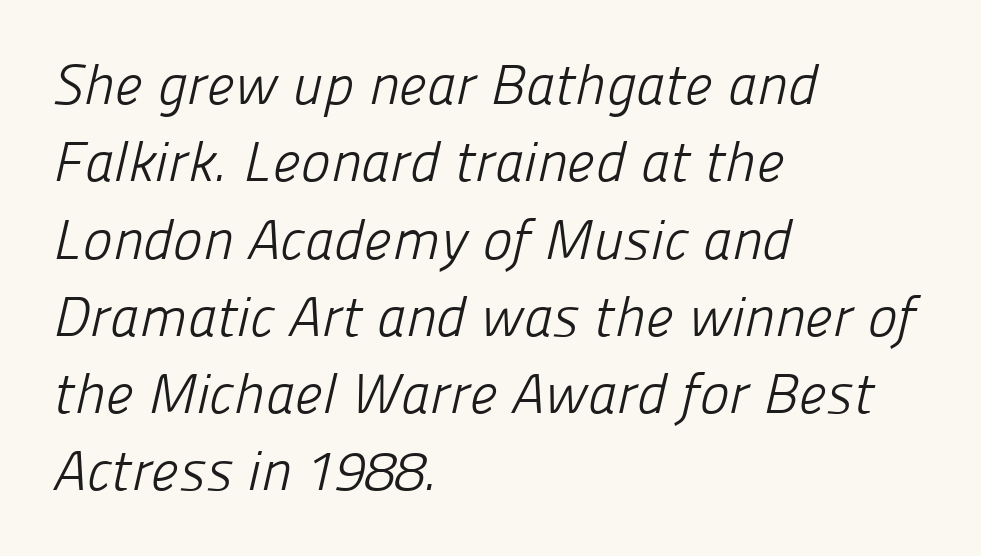
Q: Is the text bold? A: No.
Q: Is the typeface a serif or a sans-serif typeface? A: Sans-serif.
Q: Is the text underlined? A: No.
Q: How is the paragraph aligned? A: Left-aligned.
Q: Is the spacing between letters normal or unusually wide? A: Normal.
Q: Is the spacing between lines tight, normal or loose? A: Normal.
Q: Width (condensed, normal, or wide)? A: Normal.
Q: Stroke contrast? A: Low.
Q: x-height? A: Medium.
Q: Monospaced? A: No.
